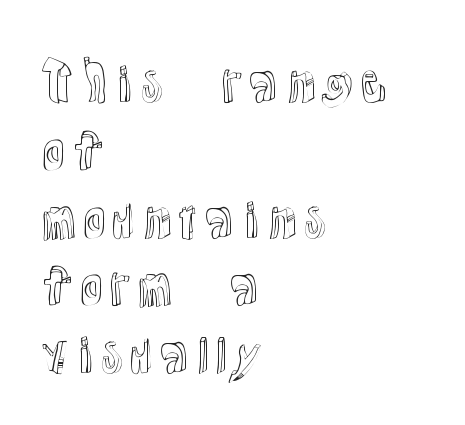
Inter-character spacing is left at the font's built-in metrics. Rendered with straight, roman letterforms. Each letter keeps its own natural width here, so spacing adapts to shape. Reading down the column, the eye jumps a familiar distance to each next line. Left-aligned paragraph, ragged on the right.
